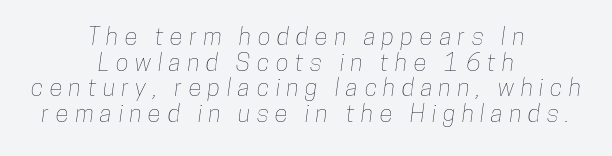
Q: Is the text underlined? A: No.
Q: How is the paragraph aligned? A: Centered.
Q: Is the spacing between letters normal or unusually wide? A: Unusually wide.
Q: Is the spacing between lines tight, normal or loose? A: Tight.
